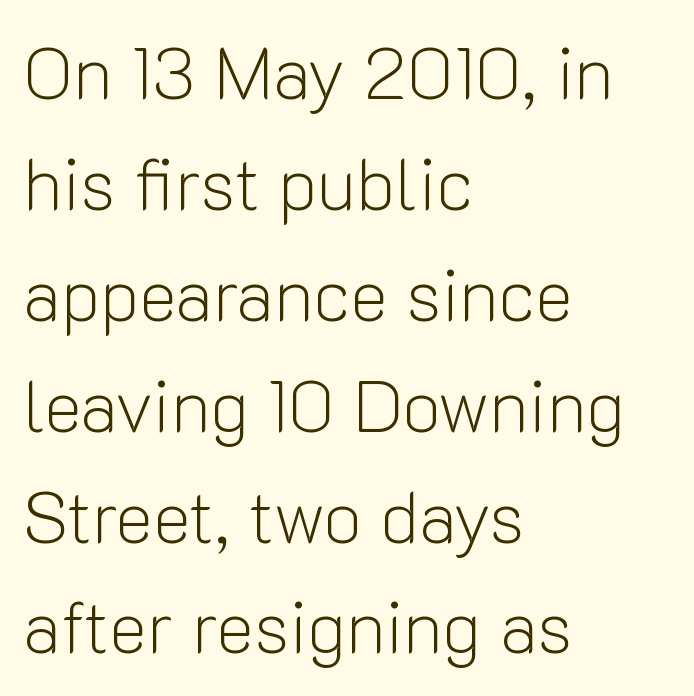
Q: Is the text bold? A: No.
Q: Is the text italic (slanted)? A: No, it is upright.
Q: Is the typeface a serif or a sans-serif typeface? A: Sans-serif.
Q: Is the text underlined? A: No.
Q: How is the paragraph aligned? A: Left-aligned.
Q: Is the spacing between letters normal or unusually wide? A: Normal.
Q: Is the spacing between lines tight, normal or loose? A: Normal.
Q: Width (condensed, normal, or wide)? A: Normal.
Q: Stroke contrast? A: Low.
Q: x-height? A: Medium.
Q: Monospaced? A: No.
